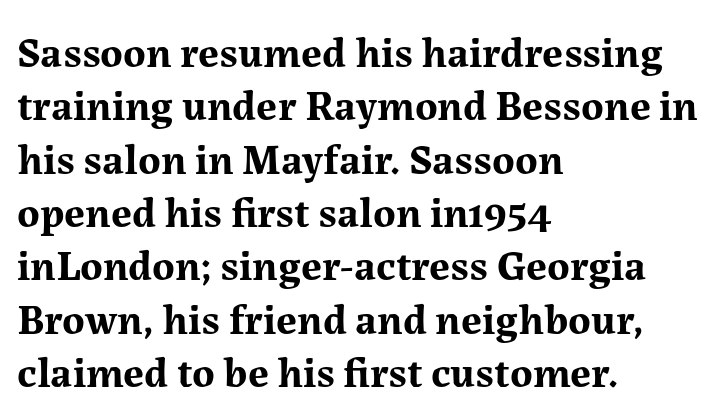
The passage shown is emphatically bold. Small tapered or slab feet sit at the stroke ends, so this counts as serif. Characters follow at the spacing the type designer built in. The face used here is proportionally spaced, like ordinary book or web type. Compared with a centered layout, this one pins lines to the left instead.
